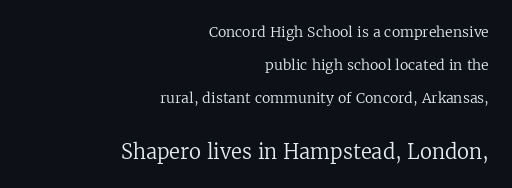
{"italic": "no", "bold": "no", "underline": "no", "align": "right", "line_spacing": "loose", "line_spacing_ratio": 2.37, "letter_spacing": "normal", "letter_spacing_em": 0.0, "larger_block": "second", "size_ratio": 1.43, "glyph_px": 20}
